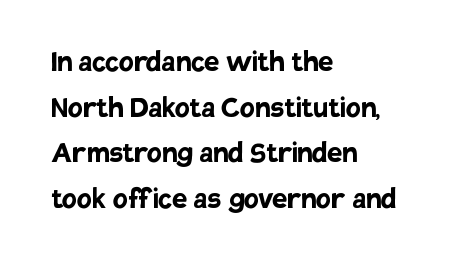
The image shows 34 px semibold sans-serif type, upright; set left-aligned, normal line spacing (1.34x), normal letter spacing, not underlined; low stroke contrast and a large x-height.
